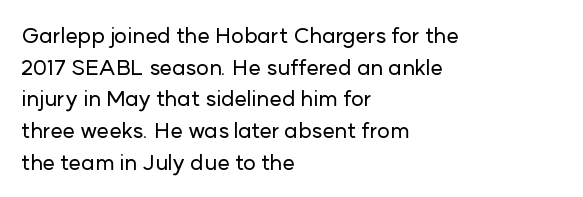
Q: Is the text italic (slanted)? A: No, it is upright.
Q: Is the text underlined? A: No.
Q: How is the paragraph aligned? A: Left-aligned.
Q: Is the spacing between letters normal or unusually wide? A: Normal.
Q: Is the spacing between lines tight, normal or loose? A: Normal.
